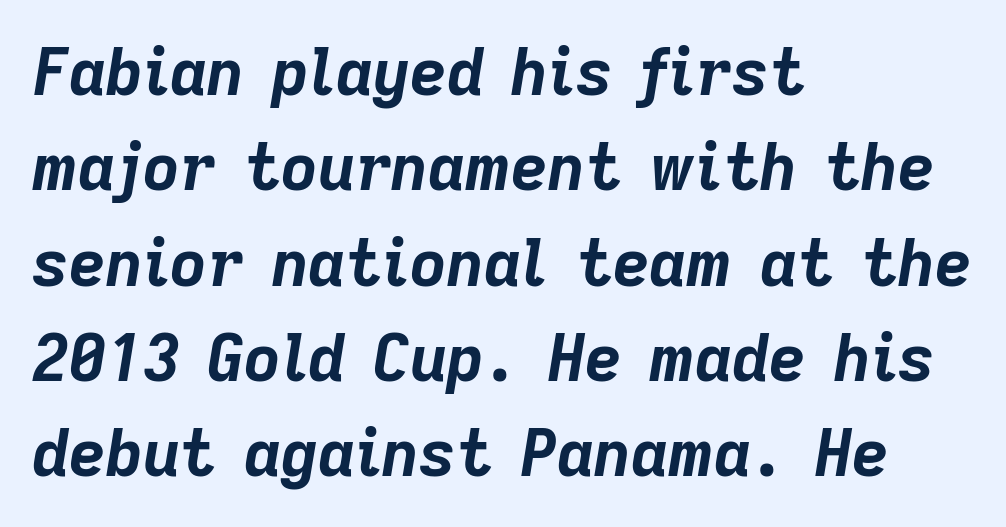
Q: Is the text bold? A: Yes.
Q: Is the text italic (slanted)? A: Yes, it leans right by about 9 degrees.
Q: Is the text underlined? A: No.
Q: How is the paragraph aligned? A: Left-aligned.
Q: Is the spacing between letters normal or unusually wide? A: Normal.
Q: Is the spacing between lines tight, normal or loose? A: Normal.
Q: Width (condensed, normal, or wide)? A: Normal.
Q: Stroke contrast? A: Low.
Q: x-height? A: Medium.
Q: Monospaced? A: No.
